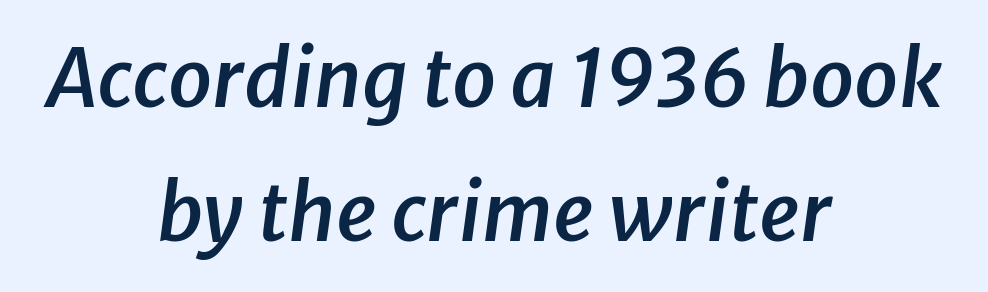
{"italic": "yes", "lean": "right", "slant_degrees": 8, "bold": "semi", "weight": "semibold", "width": "normal", "stroke_contrast": "low", "x_height": "medium", "monospaced": "no", "underline": "no", "align": "center", "line_spacing": "normal", "line_spacing_ratio": 1.69, "letter_spacing": "normal", "letter_spacing_em": 0.0, "glyph_px": 79}
